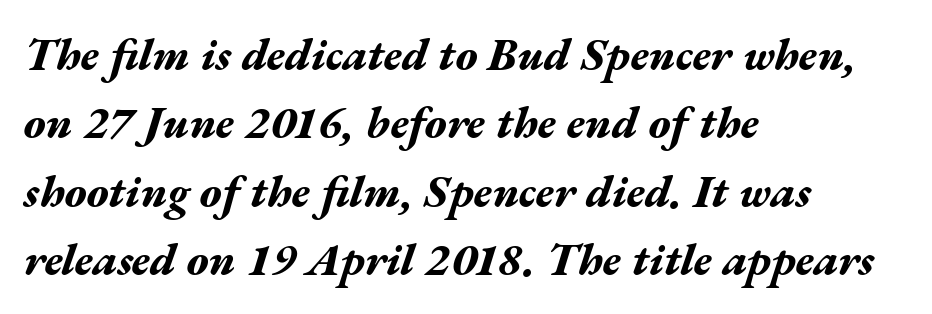
{"italic": "yes", "lean": "right", "slant_degrees": 17, "bold": "yes", "weight": "bold", "width": "wide", "stroke_contrast": "medium", "x_height": "medium", "monospaced": "no", "underline": "no", "align": "left", "line_spacing": "normal", "line_spacing_ratio": 1.52, "letter_spacing": "normal", "letter_spacing_em": 0.0, "glyph_px": 45}
